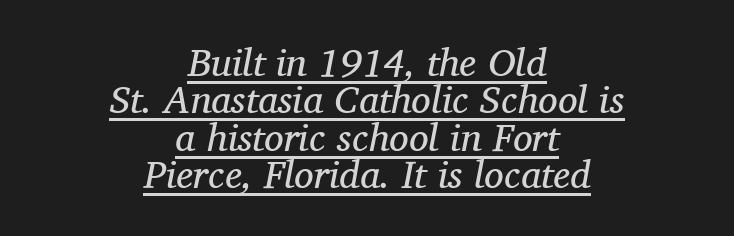
The image shows 39 px regular-weight serif type, italic (leaning right); set centered, tight line spacing (0.96x), normal letter spacing, underlined; medium stroke contrast and a medium x-height.
